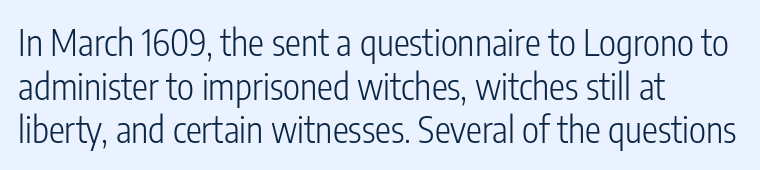
{"serif": "no", "italic": "no", "bold": "no", "weight": "light", "width": "condensed", "stroke_contrast": "low", "x_height": "medium", "monospaced": "no", "underline": "no", "align": "left", "line_spacing_ratio": 1.21, "letter_spacing": "normal", "letter_spacing_em": 0.0, "glyph_px": 36}
